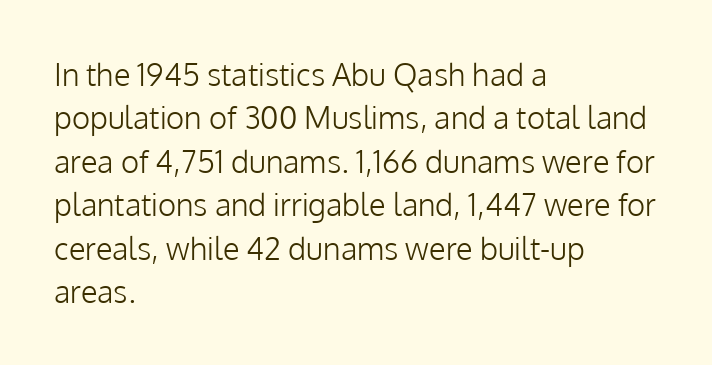
{"serif": "no", "italic": "no", "bold": "no", "weight": "light", "width": "normal", "stroke_contrast": "low", "x_height": "medium", "monospaced": "no", "underline": "no", "align": "left", "line_spacing": "normal", "line_spacing_ratio": 1.4, "letter_spacing": "normal", "letter_spacing_em": 0.0, "glyph_px": 31}
